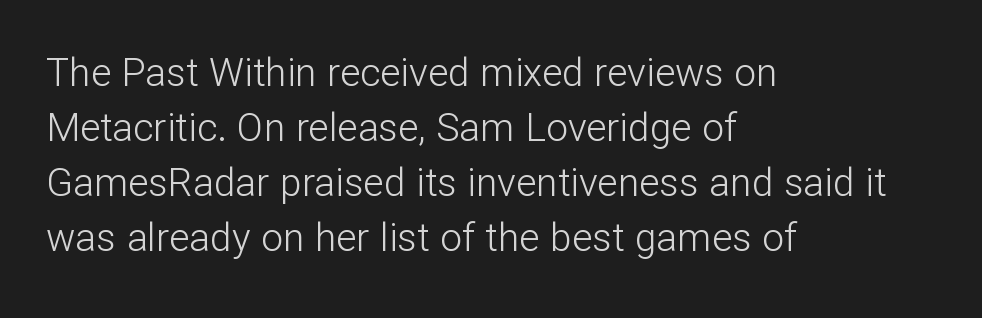
{"serif": "no", "italic": "no", "bold": "no", "weight": "light", "width": "normal", "stroke_contrast": "low", "x_height": "medium", "monospaced": "no", "underline": "no", "align": "left", "line_spacing": "normal", "line_spacing_ratio": 1.41, "letter_spacing": "normal", "letter_spacing_em": 0.0, "glyph_px": 39}
